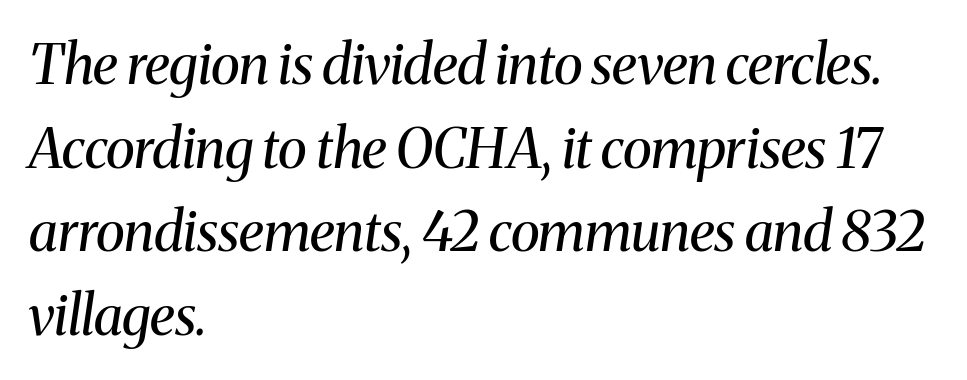
The image shows 55 px regular-weight serif type, italic (leaning right); set left-aligned, normal line spacing (1.52x), normal letter spacing, not underlined; medium stroke contrast and a medium x-height.
